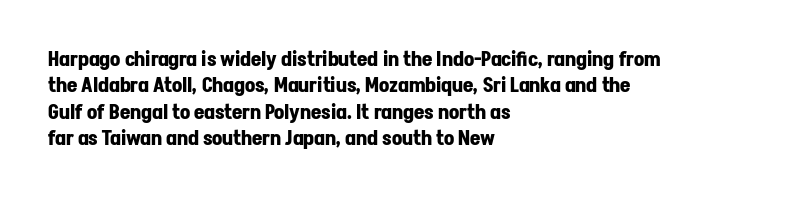
No extra tracking has been applied to these lines. The font is running at its bold setting. Students, observe: this is what conventionally led text looks like. Ascenders rise straight up at ninety degrees.
